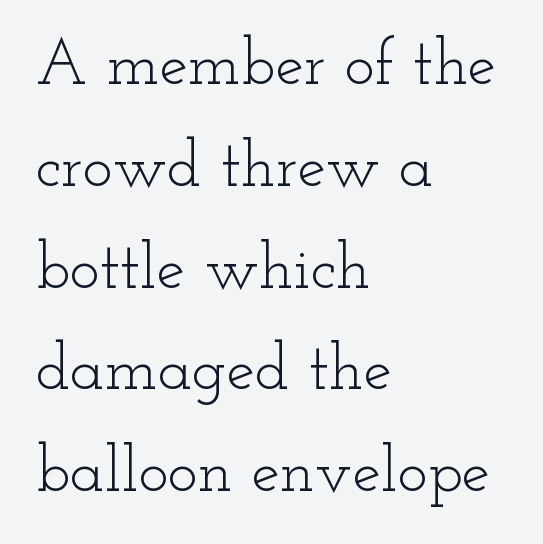
Q: Is the text bold? A: No.
Q: Is the text italic (slanted)? A: No, it is upright.
Q: Is the typeface a serif or a sans-serif typeface? A: Serif.
Q: Is the text underlined? A: No.
Q: How is the paragraph aligned? A: Left-aligned.
Q: Is the spacing between letters normal or unusually wide? A: Normal.
Q: Is the spacing between lines tight, normal or loose? A: Normal.
Q: Width (condensed, normal, or wide)? A: Wide.
Q: Stroke contrast? A: Low.
Q: x-height? A: Small.
Q: Monospaced? A: No.
